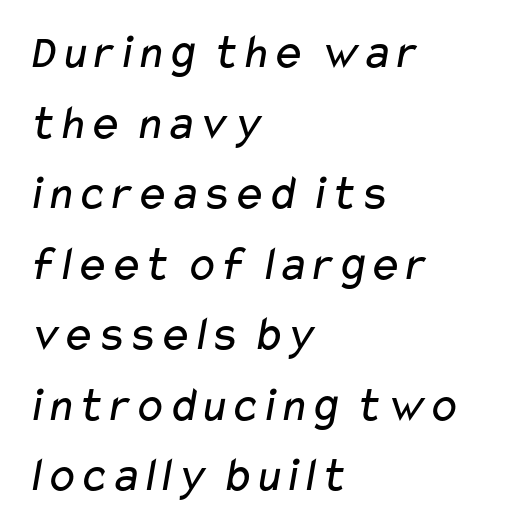
{"serif": "no", "bold": "no", "weight": "regular", "width": "wide", "stroke_contrast": "low", "x_height": "medium", "monospaced": "no", "underline": "no", "align": "left", "line_spacing": "normal", "line_spacing_ratio": 1.44, "letter_spacing": "normal", "letter_spacing_em": 0.0, "glyph_px": 49}
